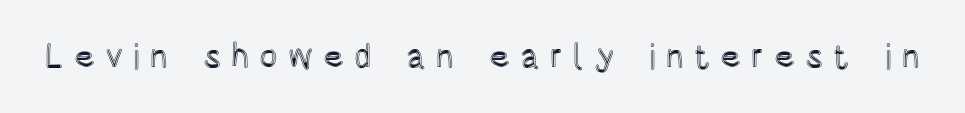
The image shows 34 px condensed type, upright; set unusually wide letter spacing (+0.29 em), not underlined; a large x-height.
